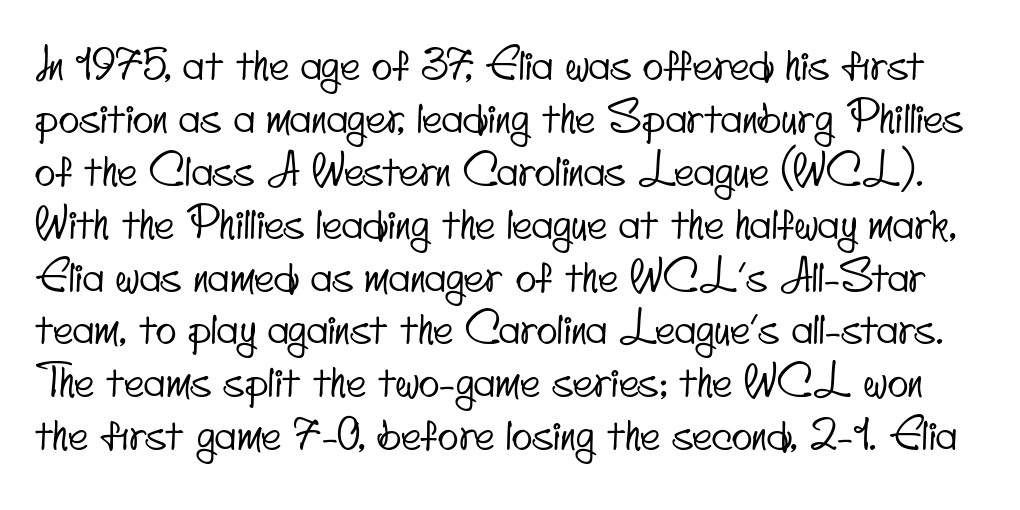
{"serif": "no", "width": "condensed", "stroke_contrast": "low", "x_height": "small", "monospaced": "no", "underline": "no", "line_spacing_ratio": 1.23, "letter_spacing": "normal", "letter_spacing_em": 0.0, "glyph_px": 43}
